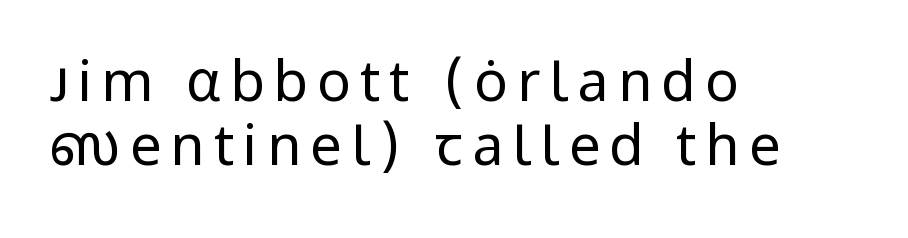
{"serif": "no", "italic": "no", "bold": "no", "weight": "regular", "width": "normal", "stroke_contrast": "low", "x_height": "medium", "monospaced": "no", "underline": "no", "align": "left", "line_spacing": "tight", "line_spacing_ratio": 1.15, "glyph_px": 56}
